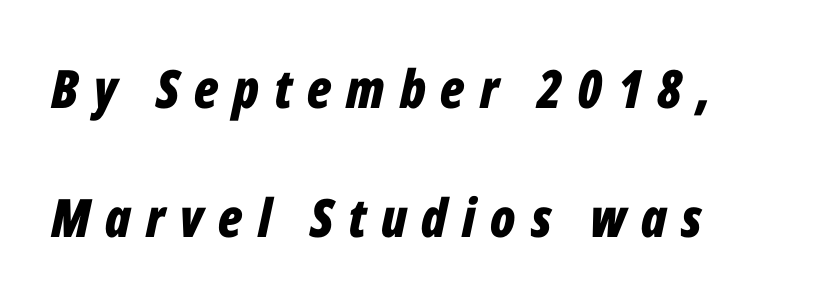
{"italic": "yes", "lean": "right", "slant_degrees": 12, "bold": "yes", "weight": "bold", "width": "condensed", "stroke_contrast": "low", "x_height": "medium", "monospaced": "no", "underline": "no", "align": "left", "line_spacing": "loose", "line_spacing_ratio": 2.44, "letter_spacing": "wide", "letter_spacing_em": 0.28, "glyph_px": 53}
